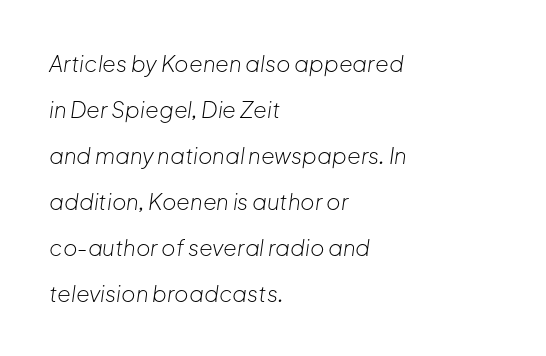
A bare baseline throughout the passage. These lines were composed using italics. The letters look calm and open, with moderate or lighter stems. Summary of vertical rhythm: relaxed, with wide interline spacing. Teacher's note: observe the even left margin — that is flush-left alignment. Standard letterfit; no display-style spreading of the glyphs.
